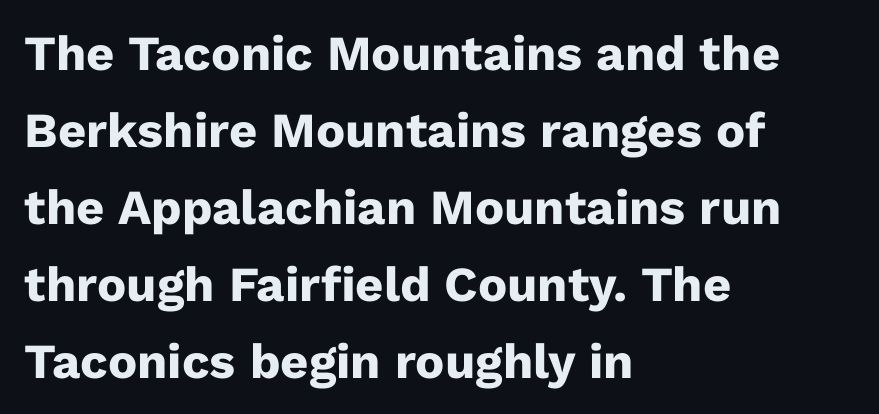
{"serif": "no", "italic": "no", "bold": "yes", "weight": "heavy", "width": "normal", "stroke_contrast": "low", "x_height": "medium", "monospaced": "no", "underline": "no", "align": "left", "line_spacing": "normal", "line_spacing_ratio": 1.57, "letter_spacing": "normal", "letter_spacing_em": 0.0, "glyph_px": 49}
